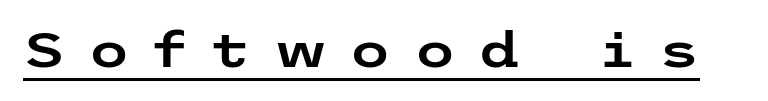
Q: Is the text italic (slanted)? A: No, it is upright.
Q: Is the typeface a serif or a sans-serif typeface? A: Sans-serif.
Q: Is the text underlined? A: Yes.
Q: Is the spacing between letters normal or unusually wide? A: Unusually wide.
Q: Width (condensed, normal, or wide)? A: Wide.
Q: Stroke contrast? A: Low.
Q: x-height? A: Medium.
